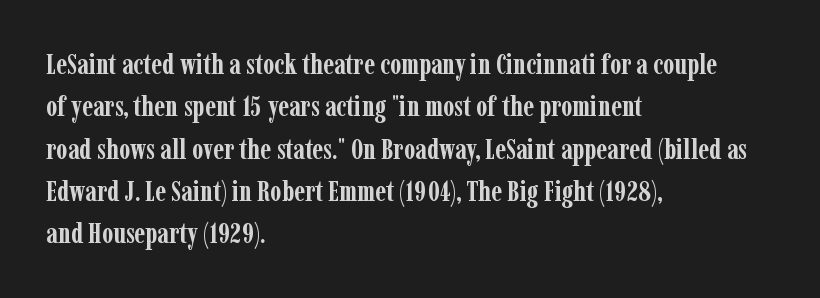
{"serif": "yes", "italic": "no", "bold": "yes", "weight": "semibold", "width": "condensed", "stroke_contrast": "low", "x_height": "medium", "monospaced": "no", "underline": "no", "align": "left", "line_spacing": "normal", "line_spacing_ratio": 1.46, "letter_spacing": "normal", "letter_spacing_em": 0.0, "glyph_px": 29}
